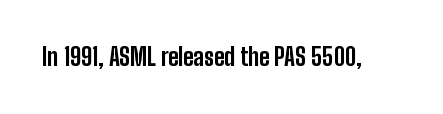
The image shows 24 px bold type, upright; set normal letter spacing, not underlined.
